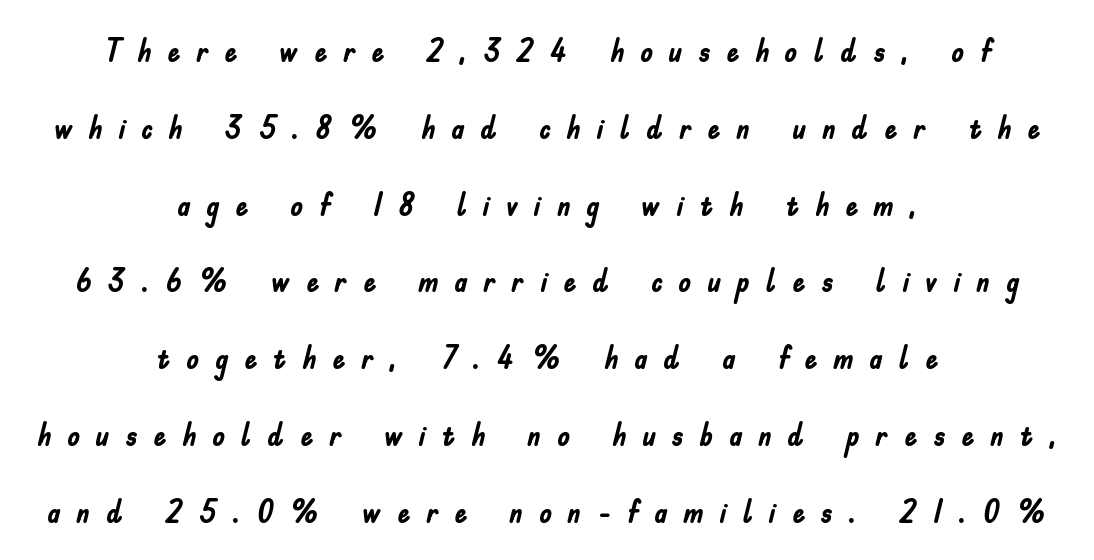
{"serif": "no", "bold": "yes", "weight": "semibold", "width": "condensed", "stroke_contrast": "low", "x_height": "small", "monospaced": "no", "underline": "no", "align": "center", "line_spacing": "loose", "line_spacing_ratio": 2.4, "letter_spacing": "wide", "letter_spacing_em": 0.49, "glyph_px": 32}
